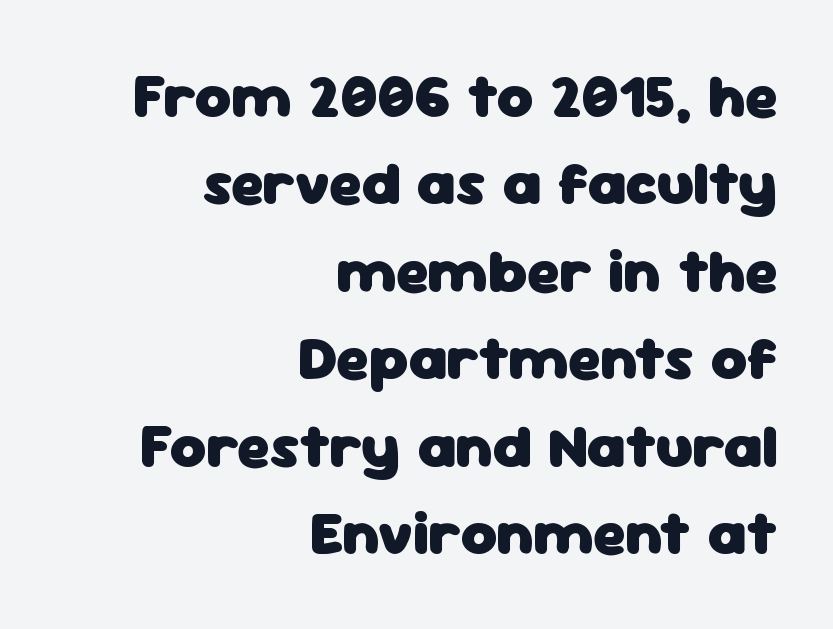
{"serif": "no", "italic": "no", "bold": "yes", "weight": "heavy", "width": "normal", "stroke_contrast": "low", "x_height": "medium", "monospaced": "no", "underline": "no", "align": "right", "line_spacing": "normal", "line_spacing_ratio": 1.41, "letter_spacing": "normal", "letter_spacing_em": 0.0, "glyph_px": 62}
